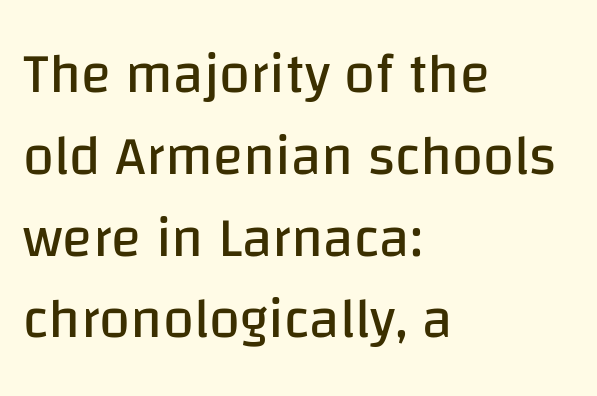
Q: Is the text bold? A: No.
Q: Is the text italic (slanted)? A: No, it is upright.
Q: Is the typeface a serif or a sans-serif typeface? A: Sans-serif.
Q: Is the text underlined? A: No.
Q: How is the paragraph aligned? A: Left-aligned.
Q: Is the spacing between letters normal or unusually wide? A: Normal.
Q: Is the spacing between lines tight, normal or loose? A: Normal.
Q: Width (condensed, normal, or wide)? A: Normal.
Q: Stroke contrast? A: Low.
Q: x-height? A: Large.
Q: Monospaced? A: No.
